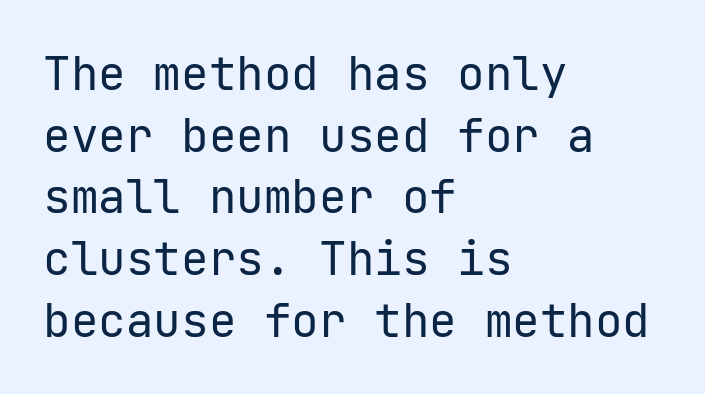
{"serif": "no", "italic": "no", "bold": "no", "weight": "regular", "width": "normal", "stroke_contrast": "low", "x_height": "medium", "underline": "no", "align": "left", "line_spacing": "normal", "line_spacing_ratio": 1.34, "letter_spacing": "normal", "letter_spacing_em": 0.0, "glyph_px": 46}
